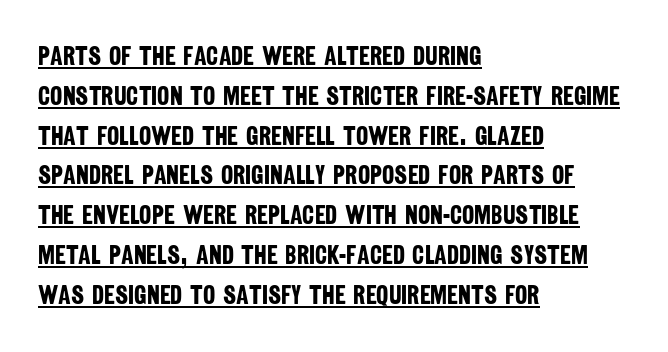
{"bold": "yes", "underline": "yes", "align": "left", "line_spacing": "normal", "line_spacing_ratio": 1.53, "letter_spacing": "normal", "letter_spacing_em": 0.0, "glyph_px": 26}
